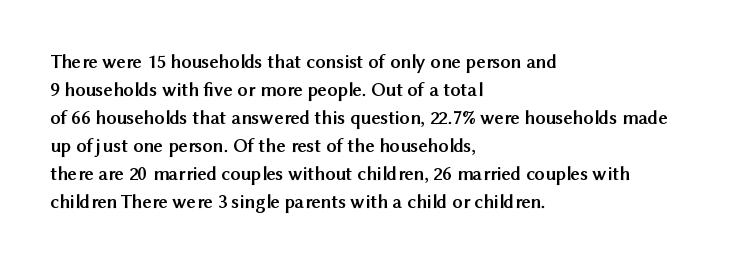
Q: Is the text bold? A: Yes.
Q: Is the text italic (slanted)? A: No, it is upright.
Q: Is the text underlined? A: No.
Q: How is the paragraph aligned? A: Left-aligned.
Q: Is the spacing between letters normal or unusually wide? A: Normal.
Q: Is the spacing between lines tight, normal or loose? A: Normal.
